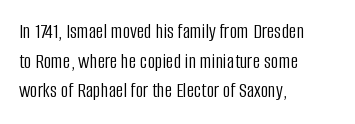
{"italic": "no", "bold": "no", "underline": "no", "align": "left", "line_spacing": "normal", "line_spacing_ratio": 1.41, "letter_spacing": "normal", "letter_spacing_em": 0.0, "glyph_px": 21}
